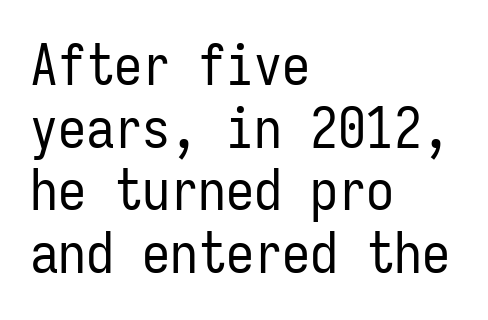
{"serif": "no", "italic": "no", "bold": "no", "weight": "regular", "width": "condensed", "stroke_contrast": "low", "x_height": "medium", "monospaced": "yes", "underline": "no", "align": "left", "line_spacing": "tight", "line_spacing_ratio": 1.12, "letter_spacing": "normal", "letter_spacing_em": 0.0, "glyph_px": 56}
